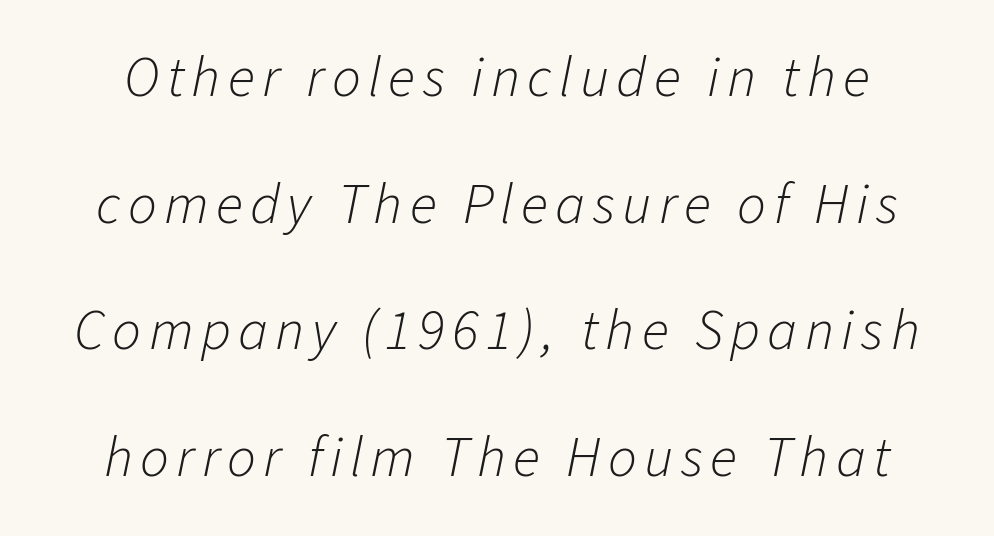
Q: Is the text bold? A: No.
Q: Is the text italic (slanted)? A: Yes, it leans right by about 11 degrees.
Q: Is the text underlined? A: No.
Q: Is the spacing between lines tight, normal or loose? A: Loose.
Q: Width (condensed, normal, or wide)? A: Normal.
Q: Stroke contrast? A: Low.
Q: x-height? A: Medium.
Q: Monospaced? A: No.
